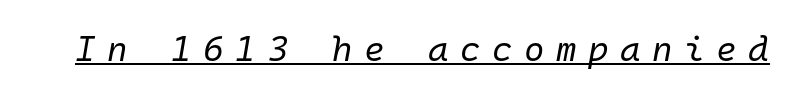
These glyphs show unthickened strokes, regular width or finer. Is the type slanted? Yes — the strokes lean at a clear angle. Caption: lettering with a line underneath. There is plenty of visible air inserted between adjacent glyphs. Think of a typewriter: that constant character pitch is what you see here.
